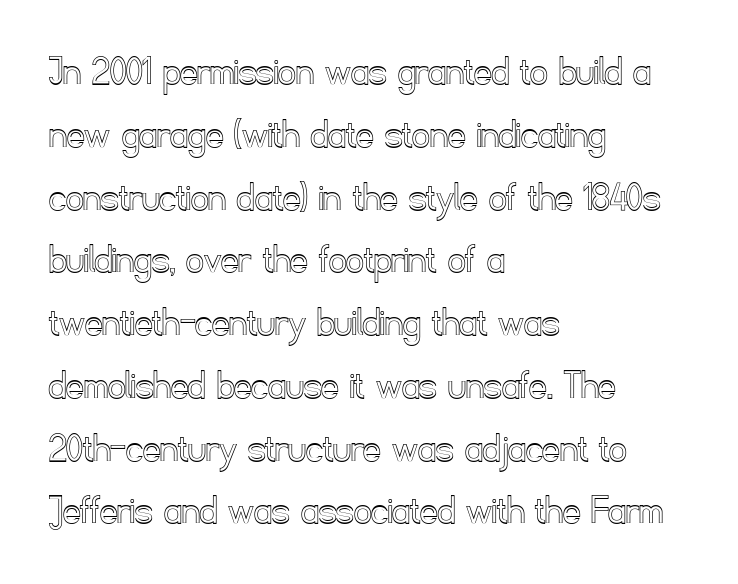
Q: Is the text italic (slanted)? A: No, it is upright.
Q: Is the text underlined? A: No.
Q: How is the paragraph aligned? A: Left-aligned.
Q: Is the spacing between letters normal or unusually wide? A: Normal.
Q: Is the spacing between lines tight, normal or loose? A: Normal.
Q: Width (condensed, normal, or wide)? A: Normal.
Q: x-height? A: Small.
Q: Monospaced? A: No.
